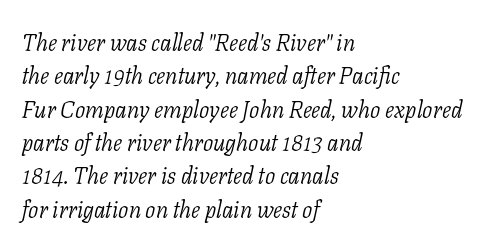
Notice how descenders clear the ascenders below comfortably — that's standard leading. The ragged edge is on the right, which tells us the setting is flush left. Quick note: italic. Each word holds together tightly as a unit, with standard inter-letter gaps. Underlining? Definitely not there. Stem width sits at or under what a default text font uses.
